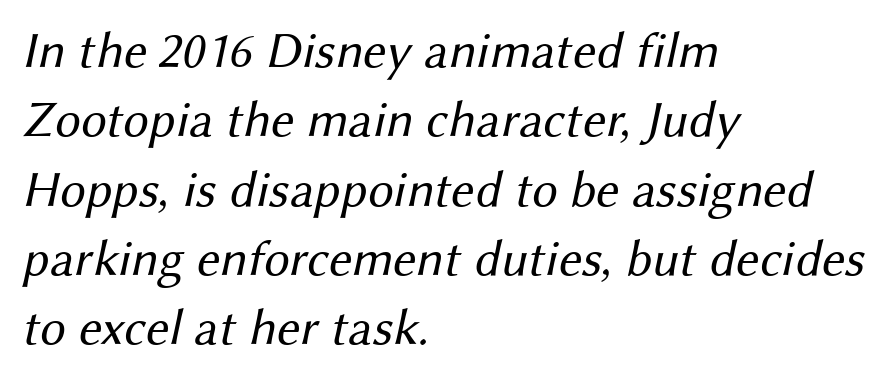
Q: Is the text bold? A: No.
Q: Is the typeface a serif or a sans-serif typeface? A: Sans-serif.
Q: Is the text underlined? A: No.
Q: How is the paragraph aligned? A: Left-aligned.
Q: Is the spacing between letters normal or unusually wide? A: Normal.
Q: Is the spacing between lines tight, normal or loose? A: Normal.
Q: Width (condensed, normal, or wide)? A: Normal.
Q: Stroke contrast? A: Medium.
Q: x-height? A: Medium.
Q: Monospaced? A: No.
